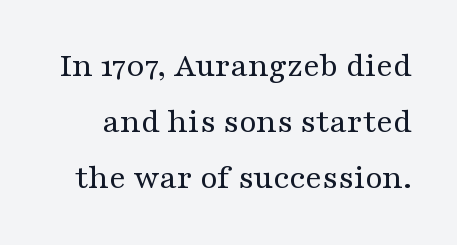
The image shows 35 px regular-weight, wide serif type, upright; set normal line spacing (1.6x), normal letter spacing, not underlined; medium stroke contrast and a medium x-height.
